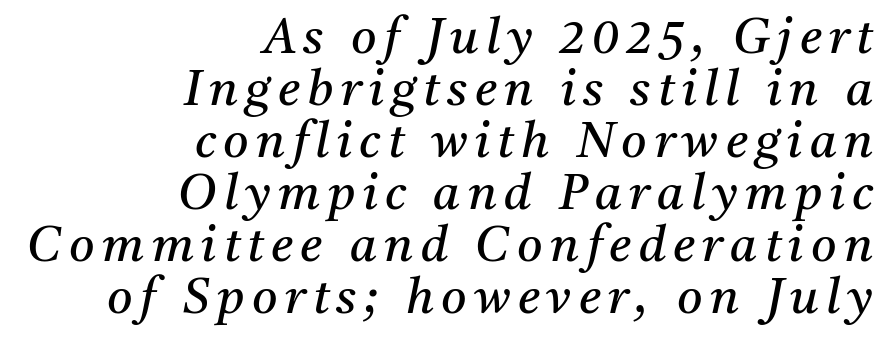
{"serif": "yes", "italic": "yes", "lean": "right", "slant_degrees": 11, "bold": "no", "weight": "regular", "width": "normal", "stroke_contrast": "medium", "x_height": "medium", "monospaced": "no", "underline": "no", "align": "right", "line_spacing": "tight", "line_spacing_ratio": 1.06, "glyph_px": 49}
